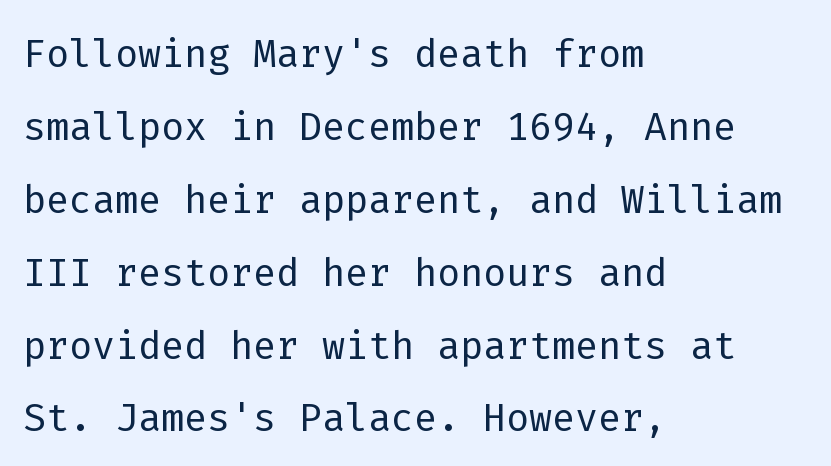
Caption: face not bold, strokes unweighted. The lettering holds an erect, upright posture throughout. Each line starts at the same left margin while the right side varies. Fixed-width glyphs throughout — classic coding-font behaviour. The lines sit at an ordinary, default distance from one another. Tracking value appears to be zero — textbook default spacing.
